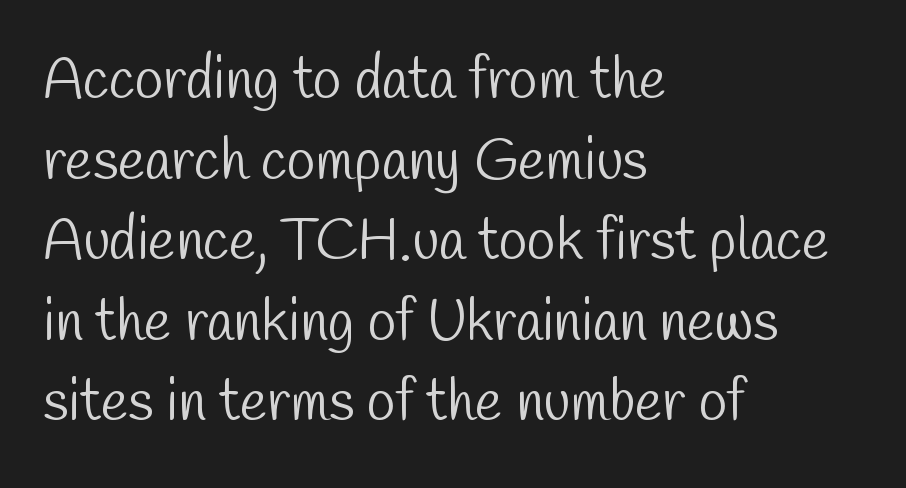
{"serif": "no", "bold": "no", "weight": "light", "width": "condensed", "stroke_contrast": "low", "x_height": "medium", "monospaced": "no", "underline": "no", "align": "left", "line_spacing": "normal", "line_spacing_ratio": 1.39, "letter_spacing": "normal", "letter_spacing_em": 0.0, "glyph_px": 58}
